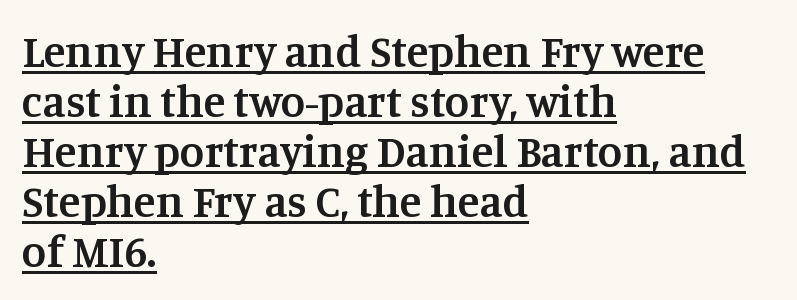
Q: Is the text bold? A: Semi-bold.
Q: Is the text italic (slanted)? A: No, it is upright.
Q: Is the typeface a serif or a sans-serif typeface? A: Serif.
Q: Is the text underlined? A: Yes.
Q: How is the paragraph aligned? A: Left-aligned.
Q: Is the spacing between letters normal or unusually wide? A: Normal.
Q: Is the spacing between lines tight, normal or loose? A: Tight.
Q: Width (condensed, normal, or wide)? A: Normal.
Q: Stroke contrast? A: Medium.
Q: x-height? A: Large.
Q: Monospaced? A: No.
